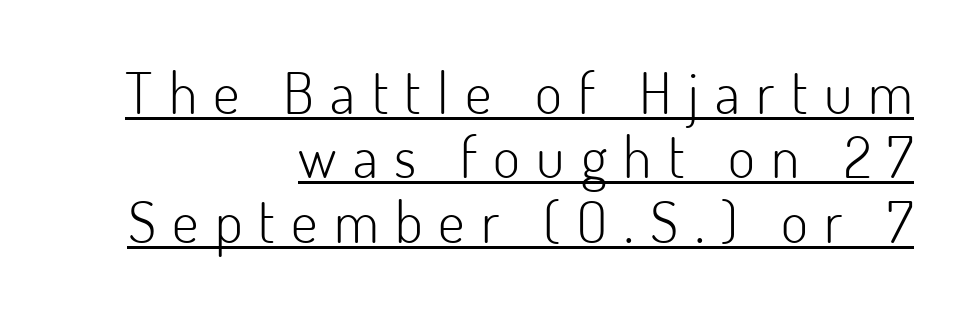
The image shows 58 px light sans-serif type, upright; set right-aligned, tight line spacing (1.11x), unusually wide letter spacing (+0.28 em), underlined; low stroke contrast and a small x-height.
